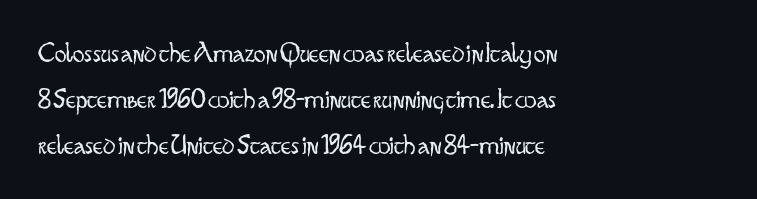
The image shows 29 px light, condensed sans-serif type, upright; set left-aligned, normal line spacing (1.59x), normal letter spacing, not underlined; low stroke contrast and a small x-height.
